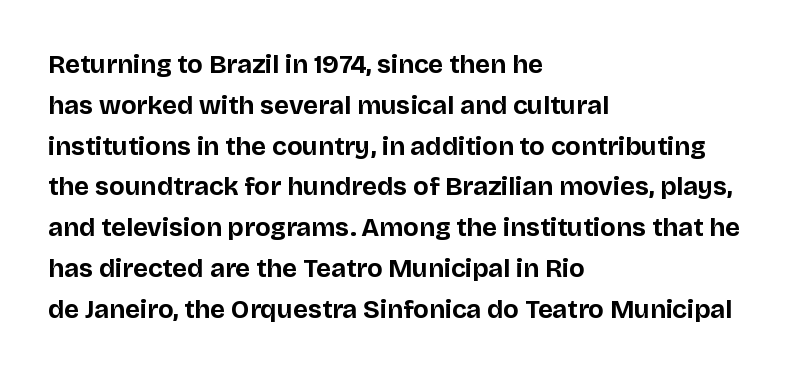
Q: Is the text bold? A: Yes.
Q: Is the text italic (slanted)? A: No, it is upright.
Q: Is the text underlined? A: No.
Q: How is the paragraph aligned? A: Left-aligned.
Q: Is the spacing between letters normal or unusually wide? A: Normal.
Q: Is the spacing between lines tight, normal or loose? A: Normal.
